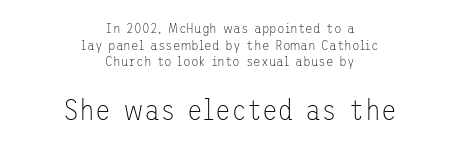
The image shows 29 px thin sans-serif type, upright; set centered, line spacing 1.18x, normal letter spacing, not underlined; the second (bottom) block is 2.07x larger; low stroke contrast and a medium x-height.
